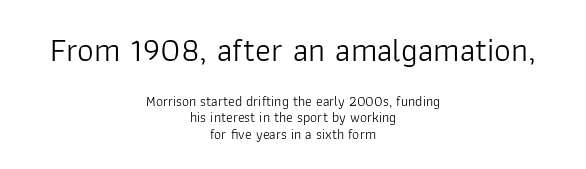
{"serif": "no", "italic": "no", "bold": "no", "weight": "light", "width": "normal", "stroke_contrast": "low", "x_height": "medium", "monospaced": "no", "underline": "no", "align": "center", "line_spacing_ratio": 1.19, "letter_spacing": "normal", "letter_spacing_em": 0.0, "larger_block": "first", "size_ratio": 2.36, "glyph_px": 33}
